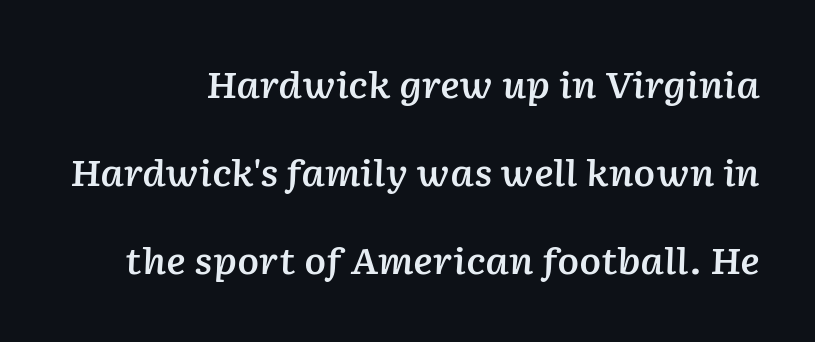
{"italic": "yes", "lean": "right", "slant_degrees": 2, "bold": "semi", "weight": "semibold", "width": "normal", "stroke_contrast": "low", "x_height": "medium", "monospaced": "no", "underline": "no", "line_spacing": "loose", "line_spacing_ratio": 2.45, "letter_spacing": "normal", "letter_spacing_em": 0.0, "glyph_px": 36}
